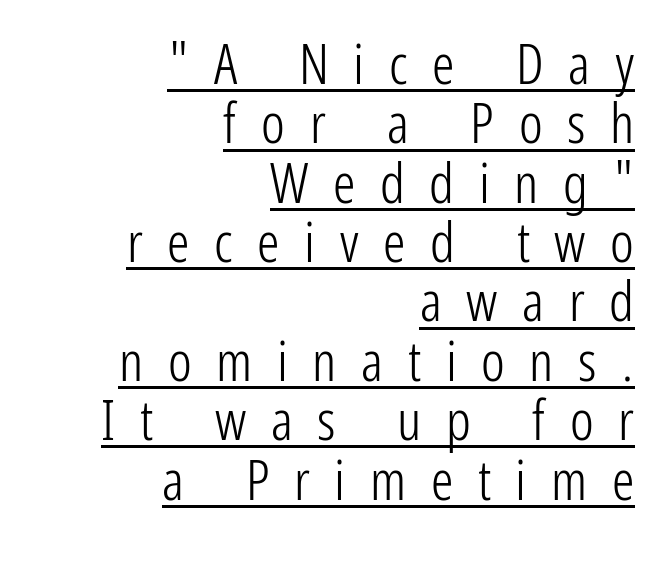
Q: Is the text bold? A: No.
Q: Is the text italic (slanted)? A: No, it is upright.
Q: Is the typeface a serif or a sans-serif typeface? A: Sans-serif.
Q: Is the text underlined? A: Yes.
Q: How is the paragraph aligned? A: Right-aligned.
Q: Is the spacing between letters normal or unusually wide? A: Unusually wide.
Q: Is the spacing between lines tight, normal or loose? A: Tight.
Q: Width (condensed, normal, or wide)? A: Condensed.
Q: Stroke contrast? A: Low.
Q: x-height? A: Medium.
Q: Monospaced? A: No.
